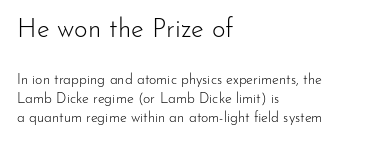
The image shows 26 px text type, upright; set left-aligned, normal line spacing (1.35x), normal letter spacing, not underlined; the first (top) block is 1.86x larger.
